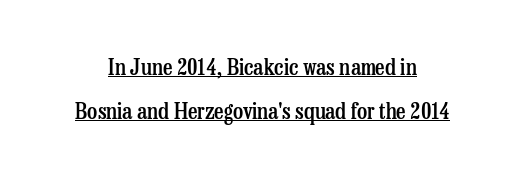
{"italic": "no", "bold": "semi", "underline": "yes", "line_spacing": "loose", "line_spacing_ratio": 1.9, "letter_spacing": "normal", "letter_spacing_em": 0.0, "glyph_px": 23}
